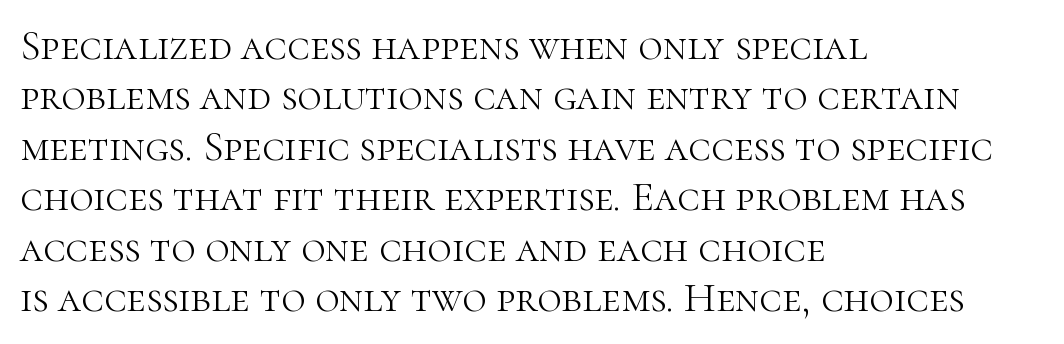
Old-style or modern, the face here clearly has serifs. Layout note: lines flush left. No heavy texture on the line: the type isn't bold. Posture: upright roman.
